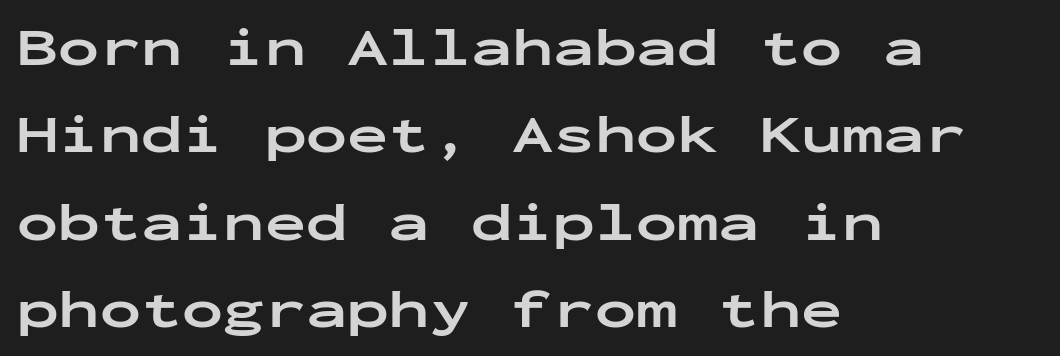
{"serif": "no", "italic": "no", "bold": "yes", "weight": "bold", "width": "wide", "stroke_contrast": "low", "x_height": "medium", "monospaced": "yes", "underline": "no", "align": "left", "line_spacing": "normal", "line_spacing_ratio": 1.59, "letter_spacing": "normal", "letter_spacing_em": 0.0, "glyph_px": 55}
